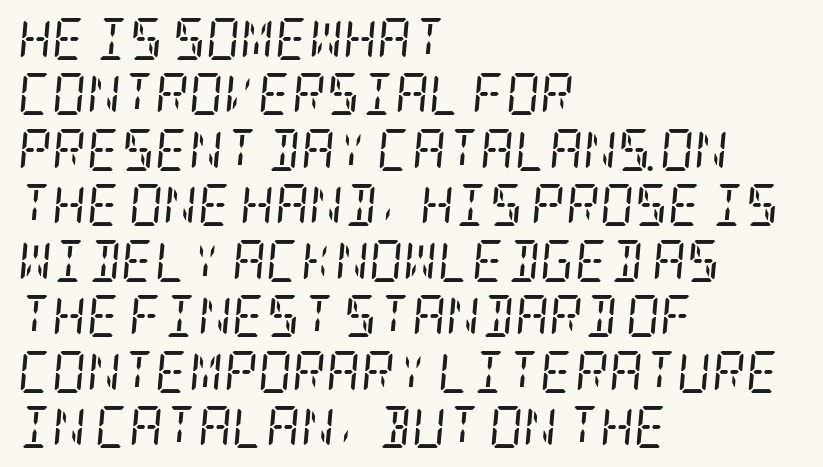
The image shows 42 px regular-weight, condensed serif type, italic (leaning right); set left-aligned, normal line spacing (1.32x), normal letter spacing, not underlined; low stroke contrast and a large x-height.
